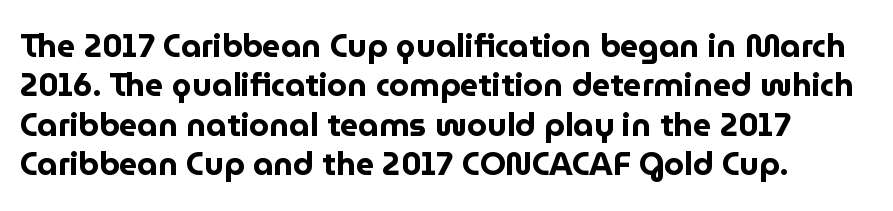
The image shows 32 px bold sans-serif type, upright; set line spacing 1.23x, normal letter spacing, not underlined; low stroke contrast and a medium x-height.
